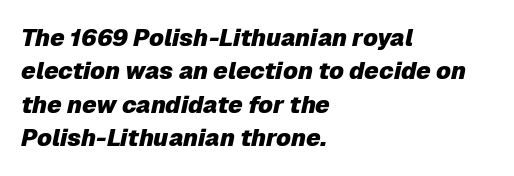
The image shows 24 px bold type, italic (leaning right); set left-aligned, normal line spacing (1.39x), normal letter spacing, not underlined.
